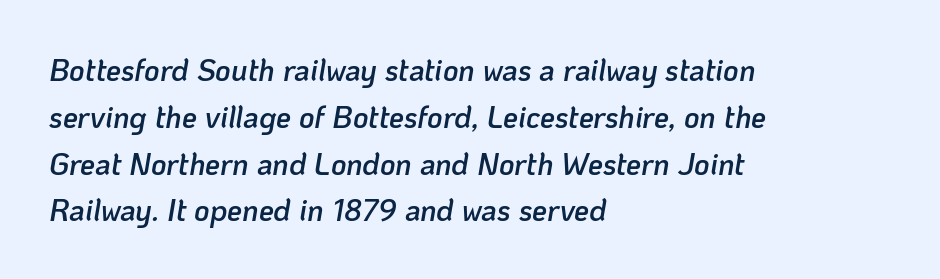
The image shows 30 px semibold type, italic (leaning right); set left-aligned, normal line spacing (1.56x), normal letter spacing, not underlined; low stroke contrast and a medium x-height.
